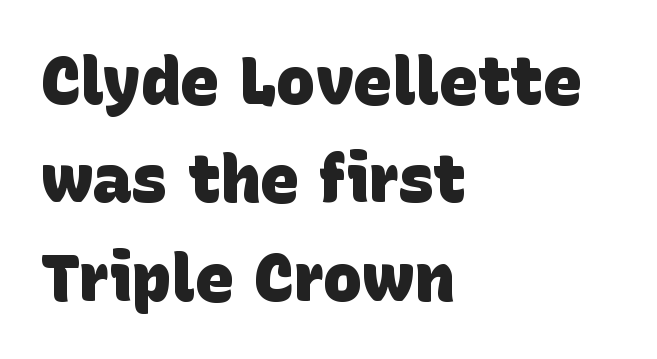
The image shows 66 px heavy sans-serif type; set left-aligned, normal line spacing (1.49x), normal letter spacing, not underlined; low stroke contrast and a large x-height.
